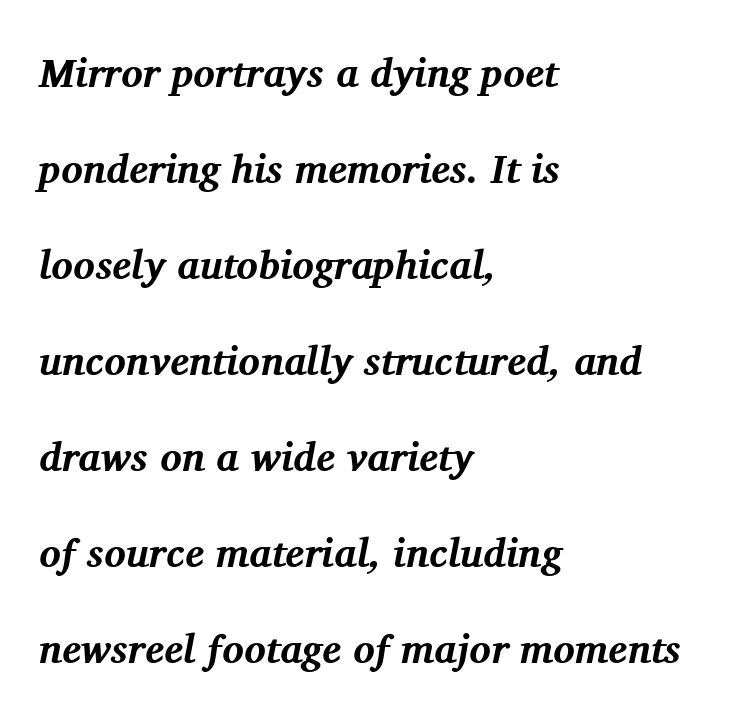
Q: Is the text bold? A: Yes.
Q: Is the text italic (slanted)? A: Yes, it leans right by about 11 degrees.
Q: Is the typeface a serif or a sans-serif typeface? A: Serif.
Q: Is the text underlined? A: No.
Q: How is the paragraph aligned? A: Left-aligned.
Q: Is the spacing between letters normal or unusually wide? A: Normal.
Q: Is the spacing between lines tight, normal or loose? A: Loose.
Q: Width (condensed, normal, or wide)? A: Normal.
Q: Stroke contrast? A: Medium.
Q: x-height? A: Medium.
Q: Monospaced? A: No.
